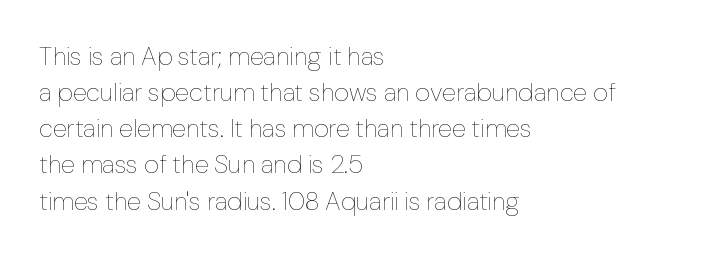
Teacher's note: observe the even left margin — that is flush-left alignment. Students, note that the glyphs here touch the page at normal intervals. Do the letters lean? They stand straight. Descenders hang freely into open space. Stem width sits at or under what a default text font uses.
